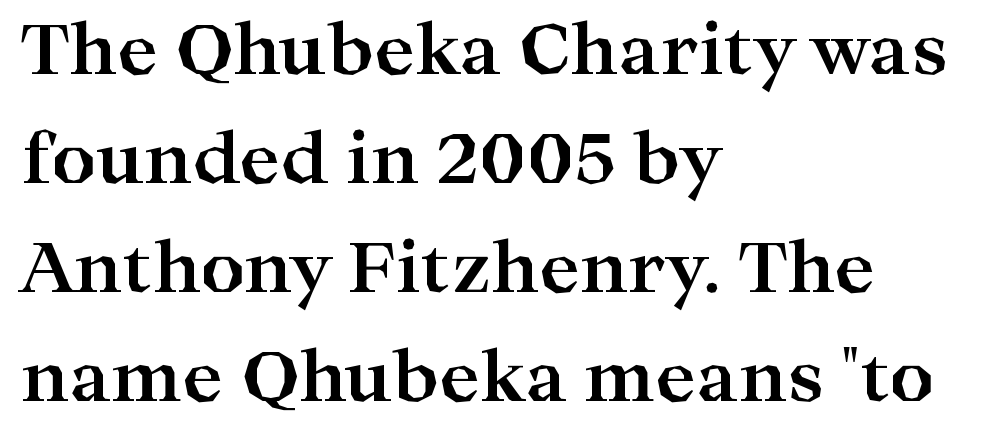
Q: Is the text bold? A: Yes.
Q: Is the text italic (slanted)? A: No, it is upright.
Q: Is the typeface a serif or a sans-serif typeface? A: Serif.
Q: Is the text underlined? A: No.
Q: How is the paragraph aligned? A: Left-aligned.
Q: Is the spacing between letters normal or unusually wide? A: Normal.
Q: Is the spacing between lines tight, normal or loose? A: Normal.
Q: Width (condensed, normal, or wide)? A: Wide.
Q: Stroke contrast? A: High.
Q: x-height? A: Medium.
Q: Monospaced? A: No.
